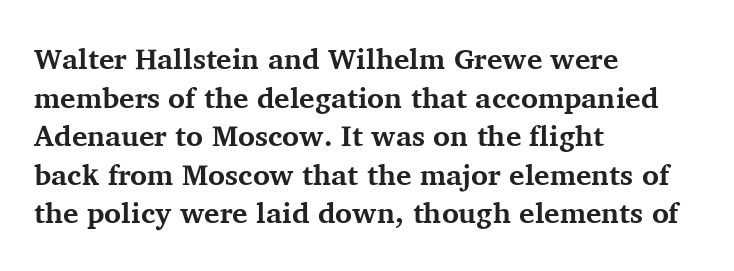
The image shows 29 px bold serif type, upright; set left-aligned, normal line spacing (1.33x), normal letter spacing, not underlined; medium stroke contrast and a medium x-height.
